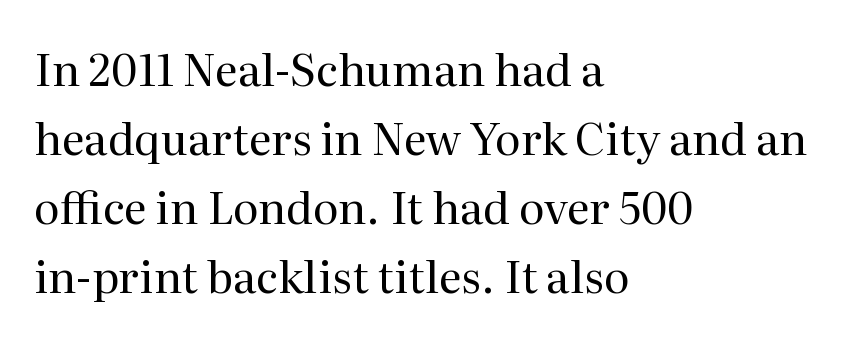
The leading is moderate, giving the passage an even texture. These lines are set flush left with a ragged right edge. Do the characters align in a grid? No, the font is proportional. Bare-footed words on every line. Ordinary non-slanted type is in use.
